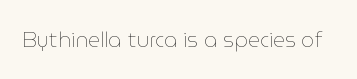
Q: Is the text bold? A: No.
Q: Is the text italic (slanted)? A: No, it is upright.
Q: Is the text underlined? A: No.
Q: Is the spacing between letters normal or unusually wide? A: Normal.
